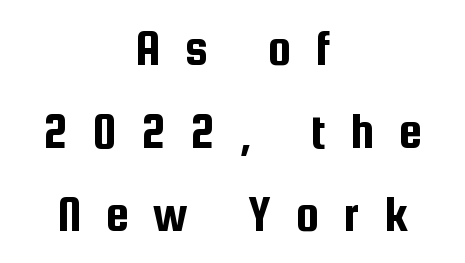
Q: Is the text italic (slanted)? A: No, it is upright.
Q: Is the typeface a serif or a sans-serif typeface? A: Sans-serif.
Q: Is the text underlined? A: No.
Q: How is the paragraph aligned? A: Centered.
Q: Is the spacing between letters normal or unusually wide? A: Unusually wide.
Q: Is the spacing between lines tight, normal or loose? A: Normal.
Q: Width (condensed, normal, or wide)? A: Condensed.
Q: Stroke contrast? A: Low.
Q: x-height? A: Medium.
Q: Monospaced? A: No.
